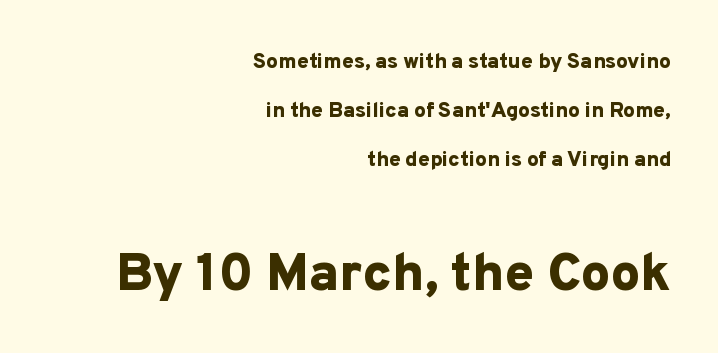
The lettering holds an erect, upright posture throughout. The area under the type is left untouched. The rendering uses a bold face; every stroke is thick and dark. How would I describe the line gaps? Wide and relaxed. Default kerning and tracking; the words read as compact shapes.
